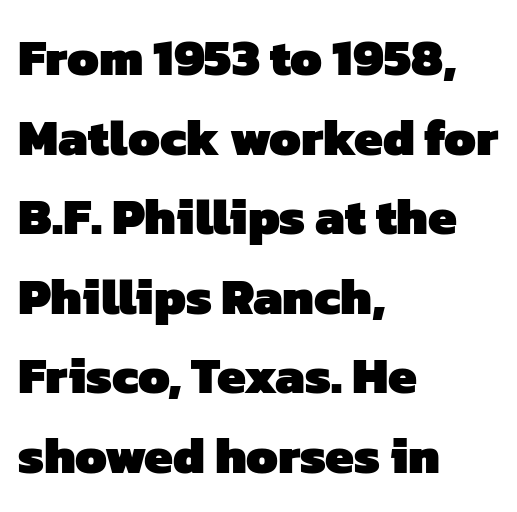
A dark, heavy texture on the line: the type is bold. Observe the ordinary spacing: letters are neighbours, not strangers. Here the designer chose a conventional face with non-uniform glyph widths. Letters rest on an invisible, unmarked baseline. This sample is left-justified, so line endings fall wherever the words run out.
